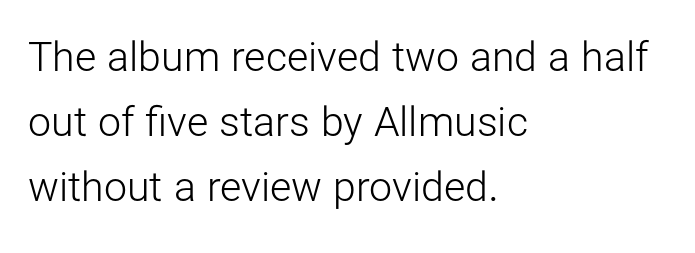
The image shows 41 px light sans-serif type, upright; set left-aligned, normal line spacing (1.59x), normal letter spacing, not underlined; low stroke contrast and a medium x-height.
